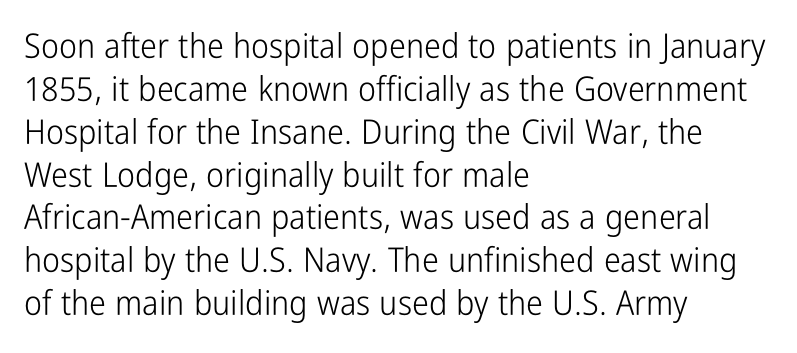
Q: Is the text bold? A: No.
Q: Is the text italic (slanted)? A: No, it is upright.
Q: Is the typeface a serif or a sans-serif typeface? A: Sans-serif.
Q: Is the text underlined? A: No.
Q: How is the paragraph aligned? A: Left-aligned.
Q: Is the spacing between letters normal or unusually wide? A: Normal.
Q: Is the spacing between lines tight, normal or loose? A: Normal.
Q: Width (condensed, normal, or wide)? A: Condensed.
Q: Stroke contrast? A: Low.
Q: x-height? A: Medium.
Q: Monospaced? A: No.
